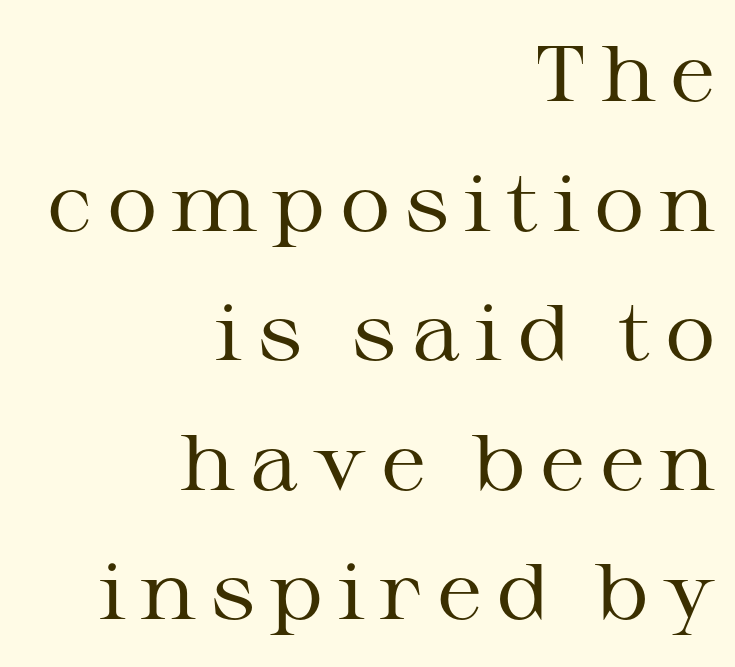
The image shows 79 px regular-weight, wide serif type, upright; set right-aligned, normal line spacing (1.64x), not underlined; medium stroke contrast and a medium x-height.
